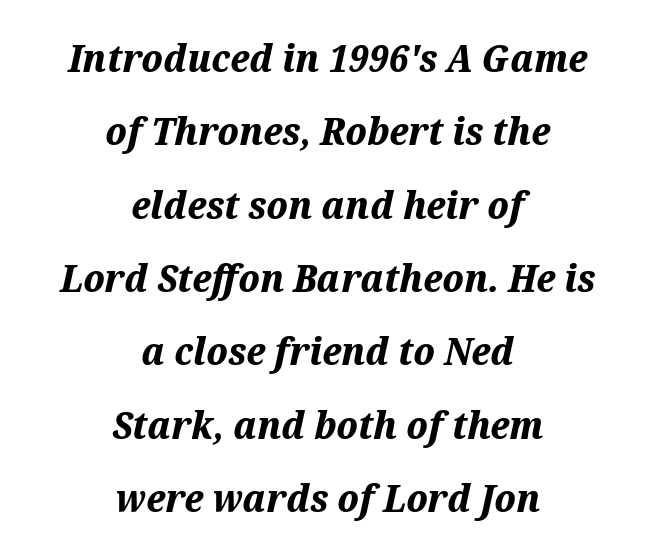
{"italic": "yes", "lean": "right", "slant_degrees": 12, "bold": "yes", "weight": "bold", "width": "normal", "stroke_contrast": "medium", "x_height": "medium", "monospaced": "no", "underline": "no", "align": "center", "line_spacing_ratio": 1.88, "letter_spacing": "normal", "letter_spacing_em": 0.0, "glyph_px": 39}
